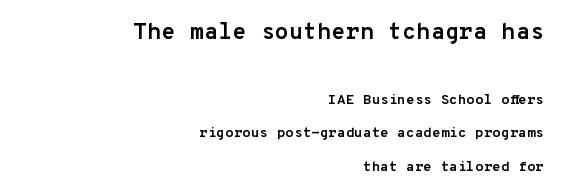
Q: Is the text bold? A: Yes.
Q: Is the text italic (slanted)? A: No, it is upright.
Q: Is the text underlined? A: No.
Q: How is the paragraph aligned? A: Right-aligned.
Q: Is the spacing between letters normal or unusually wide? A: Normal.
Q: Is the spacing between lines tight, normal or loose? A: Loose.
Q: Which block of text is set in a larger size, the first (top) or the second (bottom)? A: The first (top) one.
